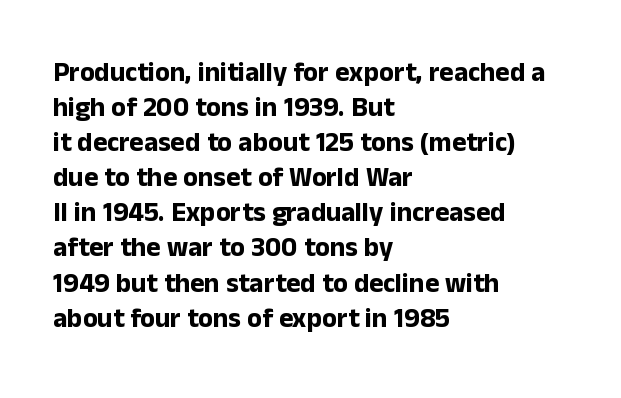
{"italic": "no", "bold": "yes", "underline": "no", "align": "left", "line_spacing": "normal", "line_spacing_ratio": 1.3, "letter_spacing": "normal", "letter_spacing_em": 0.0, "glyph_px": 27}
